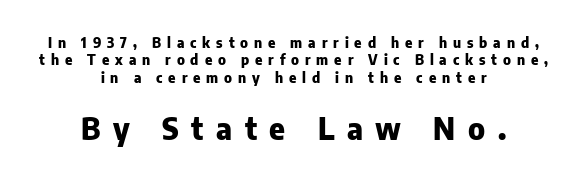
{"serif": "no", "italic": "no", "bold": "yes", "weight": "heavy", "width": "normal", "stroke_contrast": "low", "x_height": "medium", "monospaced": "no", "underline": "no", "align": "center", "line_spacing_ratio": 1.24, "letter_spacing": "wide", "letter_spacing_em": 0.42, "larger_block": "second", "size_ratio": 2.14, "glyph_px": 30}
